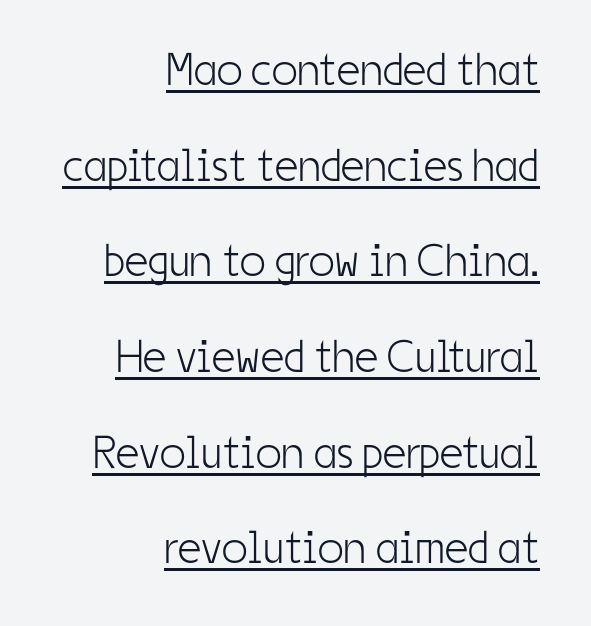
The image shows 46 px light, condensed sans-serif type, upright; set right-aligned, loose line spacing (2.08x), normal letter spacing, underlined; low stroke contrast and a medium x-height.
